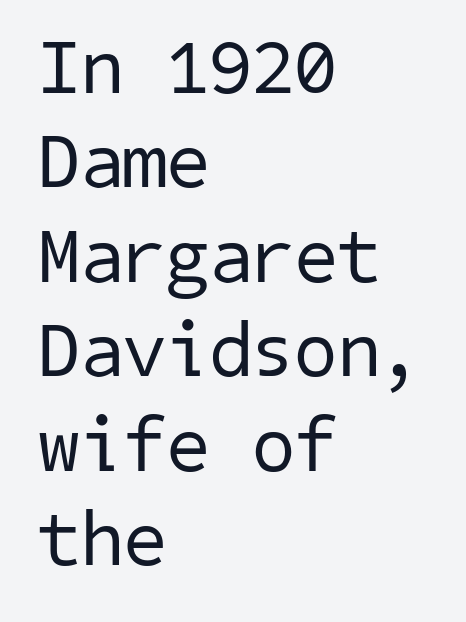
Unbolded letterforms with no extra heft. Does the type have serifs? No, each stem ends abruptly. The passage is arranged the way most books set body copy — flush left. Underline: absent. These lines keep a tight, regular rhythm from letter to letter.
